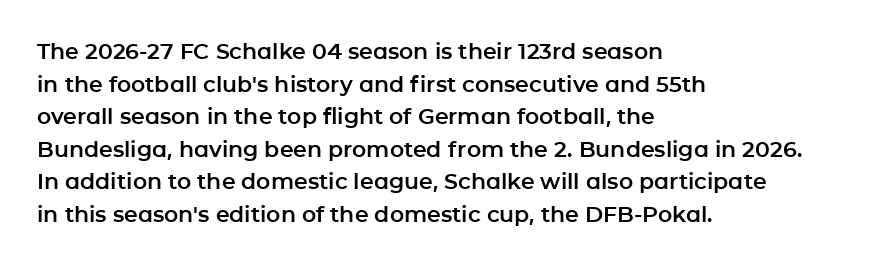
The string is rendered with underlining switched off. Successive baselines arrive at the customary interval. The paragraph shown leans on its left margin. Do the letters lean? They stand straight. The passage shown has conventional tracking throughout.
